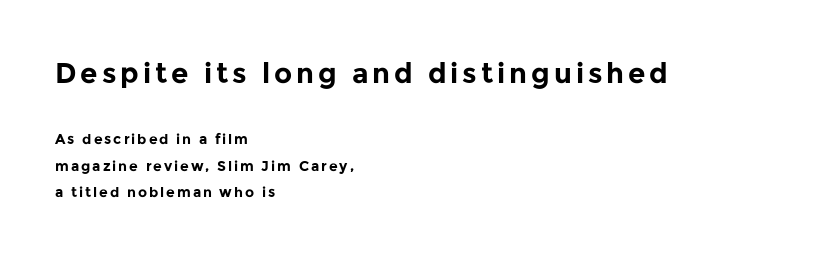
Q: Is the text bold? A: Yes.
Q: Is the text italic (slanted)? A: No, it is upright.
Q: Is the typeface a serif or a sans-serif typeface? A: Sans-serif.
Q: Is the text underlined? A: No.
Q: How is the paragraph aligned? A: Left-aligned.
Q: Which block of text is set in a larger size, the first (top) or the second (bottom)? A: The first (top) one.
Q: Width (condensed, normal, or wide)? A: Normal.
Q: Stroke contrast? A: Low.
Q: x-height? A: Medium.
Q: Monospaced? A: No.
